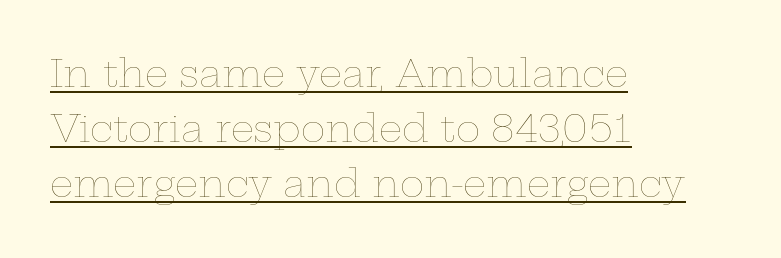
Q: Is the text bold? A: No.
Q: Is the text italic (slanted)? A: No, it is upright.
Q: Is the text underlined? A: Yes.
Q: How is the paragraph aligned? A: Left-aligned.
Q: Is the spacing between letters normal or unusually wide? A: Normal.
Q: Is the spacing between lines tight, normal or loose? A: Normal.
Q: Width (condensed, normal, or wide)? A: Wide.
Q: Stroke contrast? A: Low.
Q: x-height? A: Medium.
Q: Monospaced? A: No.
